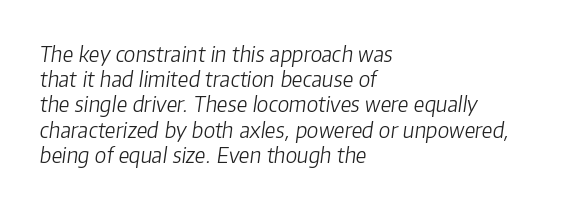
Q: Is the text bold? A: No.
Q: Is the text italic (slanted)? A: Yes, it leans right by about 8 degrees.
Q: Is the text underlined? A: No.
Q: How is the paragraph aligned? A: Left-aligned.
Q: Is the spacing between letters normal or unusually wide? A: Normal.
